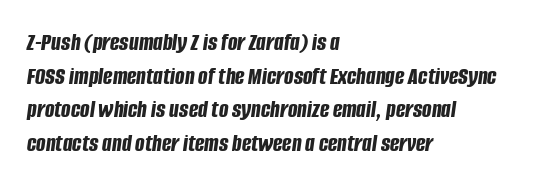
The area under the type is left untouched. When letters slant like this, we call the style italic. The line texture is even and compact thanks to regular tracking. The text block is weighted toward the left margin, trailing off unevenly rightward. Its strokes are broad and dark, the hallmark of bold type. A typesetter would call this leading conventional body-copy spacing.
